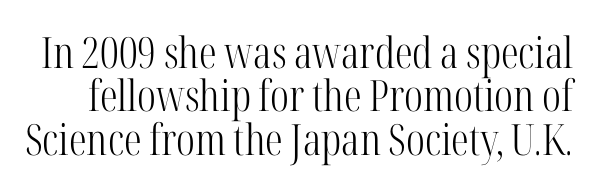
Q: Is the text bold? A: No.
Q: Is the text italic (slanted)? A: No, it is upright.
Q: Is the typeface a serif or a sans-serif typeface? A: Serif.
Q: Is the text underlined? A: No.
Q: Is the spacing between letters normal or unusually wide? A: Normal.
Q: Is the spacing between lines tight, normal or loose? A: Tight.
Q: Width (condensed, normal, or wide)? A: Condensed.
Q: Stroke contrast? A: High.
Q: x-height? A: Medium.
Q: Monospaced? A: No.
